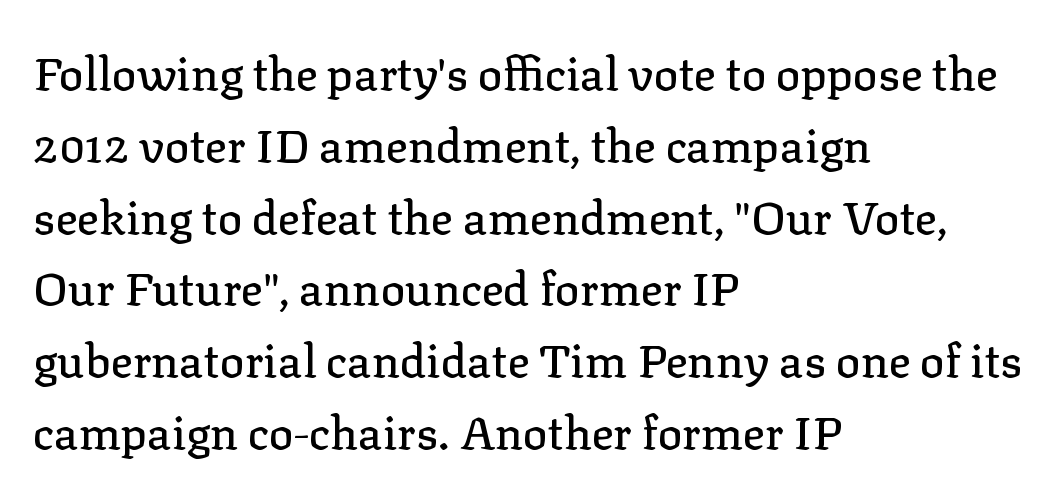
Q: Is the text italic (slanted)? A: No, it is upright.
Q: Is the typeface a serif or a sans-serif typeface? A: Serif.
Q: Is the text underlined? A: No.
Q: How is the paragraph aligned? A: Left-aligned.
Q: Is the spacing between letters normal or unusually wide? A: Normal.
Q: Is the spacing between lines tight, normal or loose? A: Normal.
Q: Width (condensed, normal, or wide)? A: Normal.
Q: Stroke contrast? A: Low.
Q: x-height? A: Medium.
Q: Monospaced? A: No.
